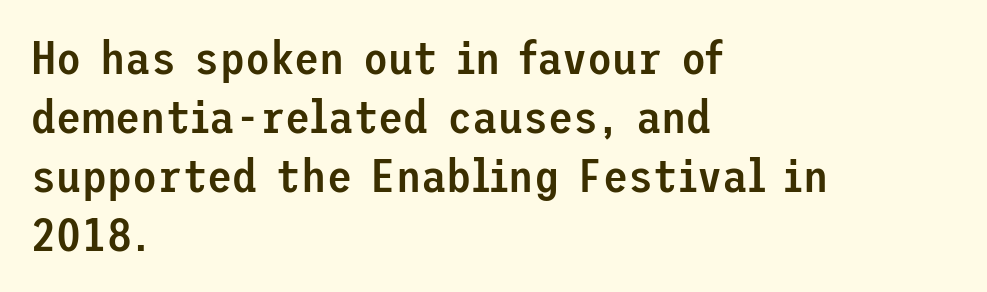
Q: Is the text bold? A: Semi-bold.
Q: Is the text italic (slanted)? A: No, it is upright.
Q: Is the typeface a serif or a sans-serif typeface? A: Sans-serif.
Q: Is the text underlined? A: No.
Q: How is the paragraph aligned? A: Left-aligned.
Q: Is the spacing between letters normal or unusually wide? A: Normal.
Q: Is the spacing between lines tight, normal or loose? A: Normal.
Q: Width (condensed, normal, or wide)? A: Normal.
Q: Stroke contrast? A: Low.
Q: x-height? A: Medium.
